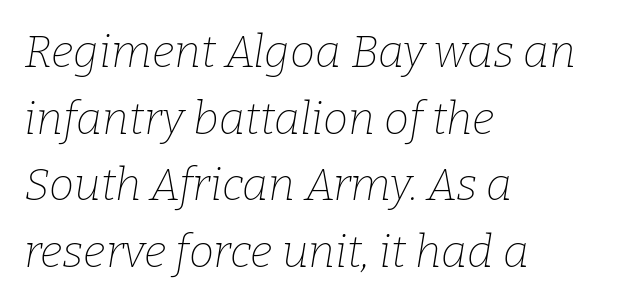
These lines sit exactly where default settings would place them. Stems and bowls with no extra thickness — not bold. The rendering shows small feet on the letterforms — a serif design. A clean baseline with only descenders dipping below it.
